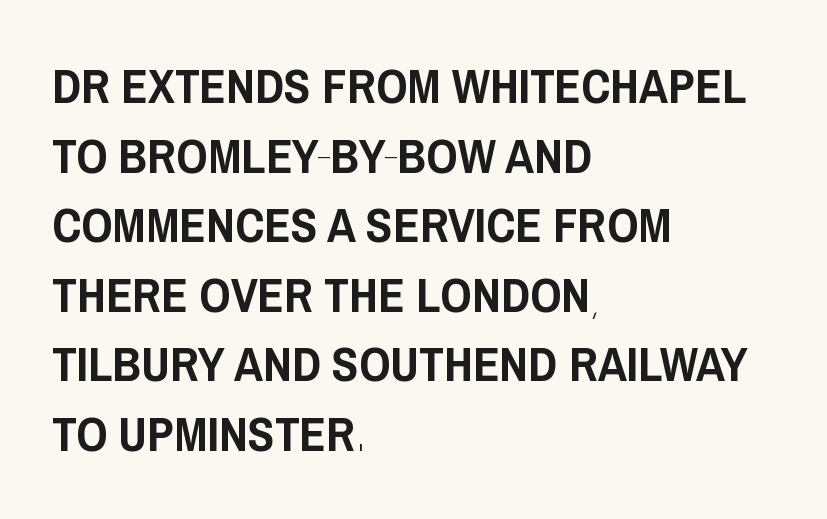
The image shows 49 px condensed sans-serif type, upright; set left-aligned, normal line spacing (1.42x), normal letter spacing, not underlined; low stroke contrast and a large x-height.
